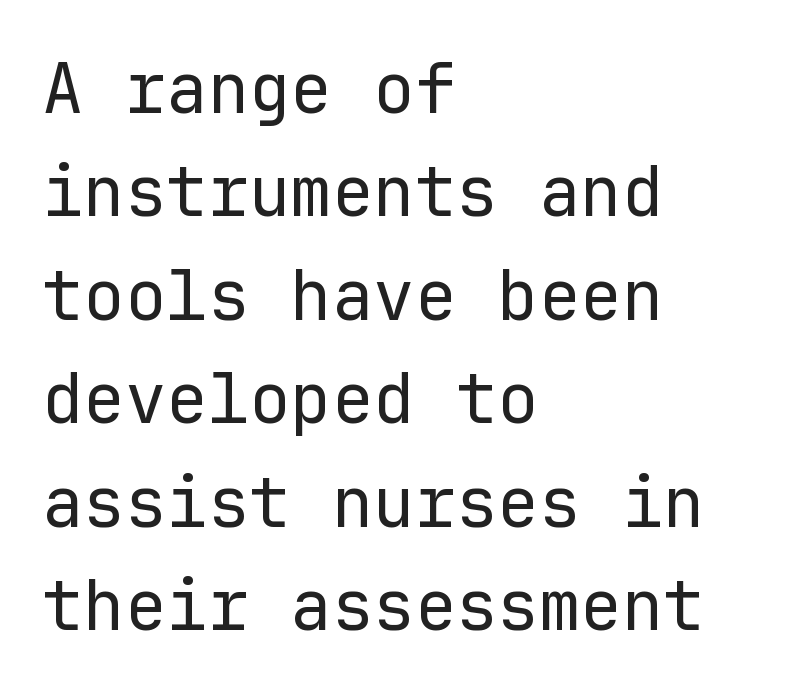
The image shows 69 px regular-weight sans-serif type, upright, monospaced; set left-aligned, normal line spacing (1.5x), normal letter spacing, not underlined; low stroke contrast and a medium x-height.
